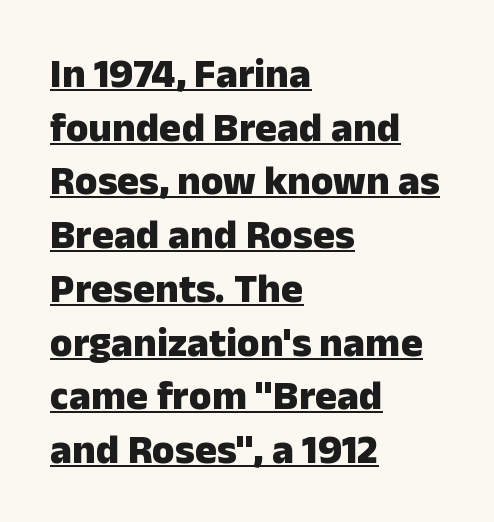
{"serif": "no", "italic": "no", "bold": "yes", "weight": "heavy", "width": "normal", "stroke_contrast": "low", "x_height": "medium", "monospaced": "no", "underline": "yes", "align": "left", "line_spacing": "normal", "line_spacing_ratio": 1.31, "letter_spacing": "normal", "letter_spacing_em": 0.0, "glyph_px": 41}
